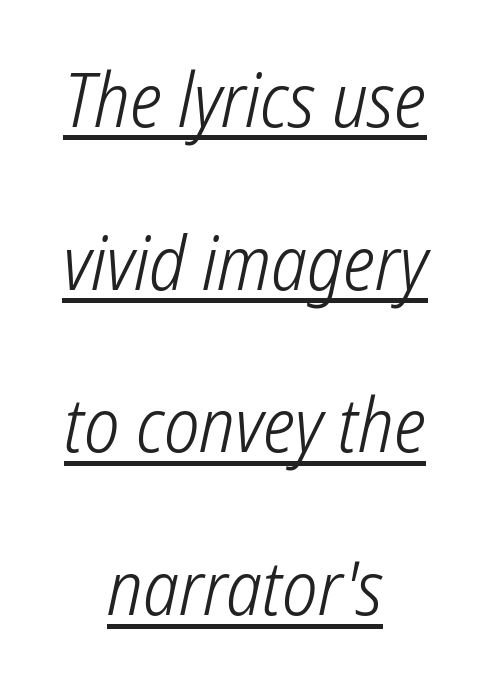
{"serif": "no", "bold": "no", "weight": "light", "width": "condensed", "stroke_contrast": "low", "x_height": "medium", "monospaced": "no", "underline": "yes", "align": "center", "line_spacing": "loose", "line_spacing_ratio": 2.17, "letter_spacing": "normal", "letter_spacing_em": 0.0, "glyph_px": 75}
